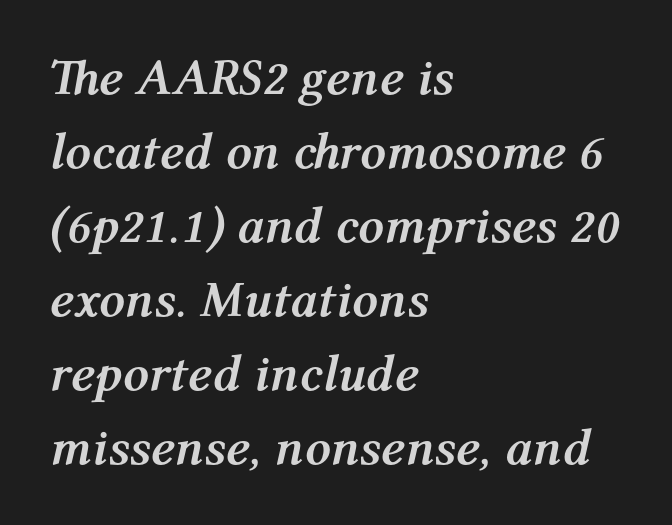
The image shows 51 px semibold type, italic (leaning right); set left-aligned, normal line spacing (1.45x), normal letter spacing, not underlined; medium stroke contrast and a medium x-height.
